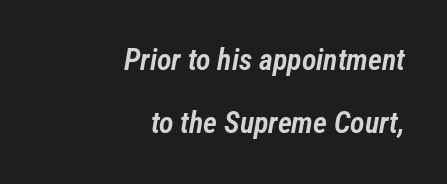
Q: Is the text bold? A: Semi-bold.
Q: Is the text italic (slanted)? A: Yes, it leans right by about 12 degrees.
Q: Is the text underlined? A: No.
Q: How is the paragraph aligned? A: Right-aligned.
Q: Is the spacing between letters normal or unusually wide? A: Normal.
Q: Is the spacing between lines tight, normal or loose? A: Loose.
Q: Width (condensed, normal, or wide)? A: Condensed.
Q: Stroke contrast? A: Low.
Q: x-height? A: Medium.
Q: Monospaced? A: No.
